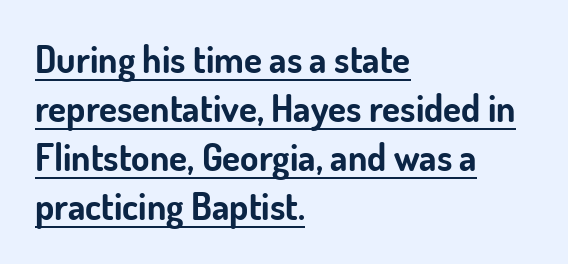
The image shows 37 px bold sans-serif type, upright; set left-aligned, normal line spacing (1.32x), normal letter spacing, underlined; low stroke contrast and a small x-height.
